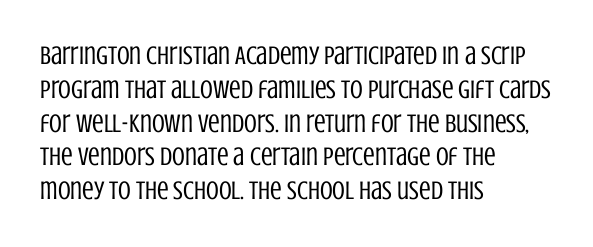
The image shows 26 px text type, upright; set left-aligned, normal line spacing (1.3x), normal letter spacing, not underlined.
